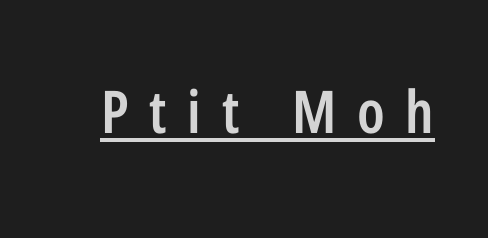
The image shows 59 px semibold, condensed sans-serif type, upright; set unusually wide letter spacing (+0.35 em), underlined; low stroke contrast and a medium x-height.
